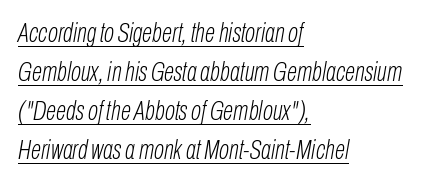
The image shows 27 px text type, italic (leaning right); set left-aligned, normal line spacing (1.45x), normal letter spacing, underlined.
